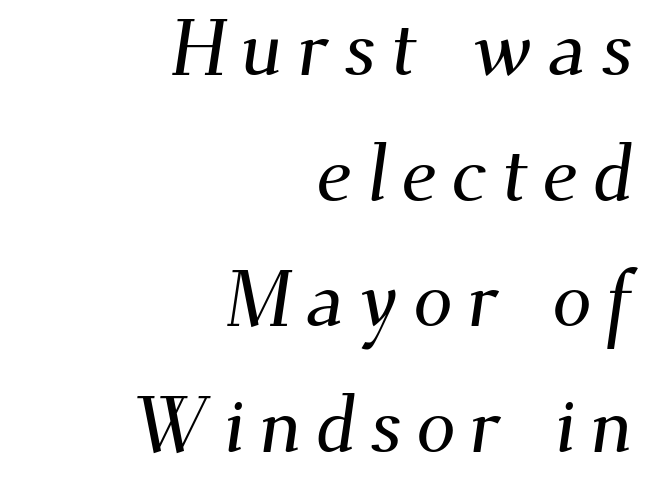
Where is the straight margin? On the right. The letters advance in unequal steps, a hallmark of proportional type. A typesetter would call this leading conventional body-copy spacing. Each letter's strokes conclude with small projecting serifs. Quick note: underline off.
